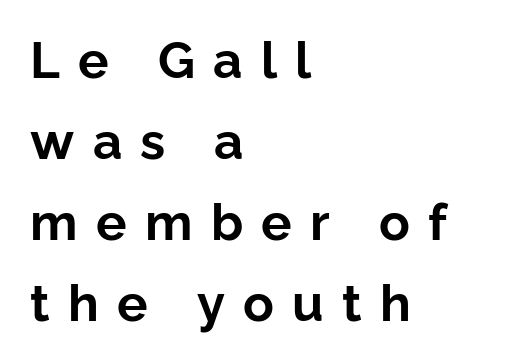
Observe the wide spacing: letters keep a clear distance from each other. I'd describe the lettering as bold — thick and assertive. Does the copy run flush right? No — it runs flush left. This sample has the flowing, uneven cadence of proportional lettering.
